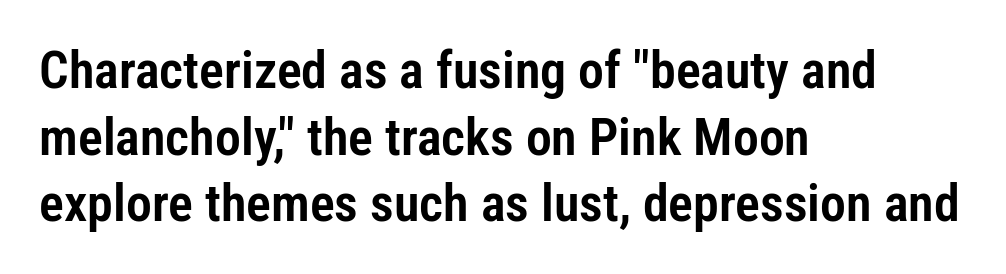
A normal amount of white space separates one row of letters from the next. Looks like regular typesetting: each glyph gets only the width it needs. Stroke terminals: plain, sans-serif. Is the block centered? No — it sits flush against the left margin.
